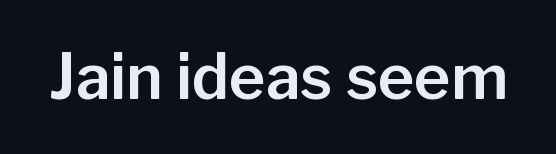
Q: Is the text italic (slanted)? A: No, it is upright.
Q: Is the typeface a serif or a sans-serif typeface? A: Sans-serif.
Q: Is the text underlined? A: No.
Q: Is the spacing between letters normal or unusually wide? A: Normal.
Q: Width (condensed, normal, or wide)? A: Normal.
Q: Stroke contrast? A: Low.
Q: x-height? A: Medium.
Q: Monospaced? A: No.
